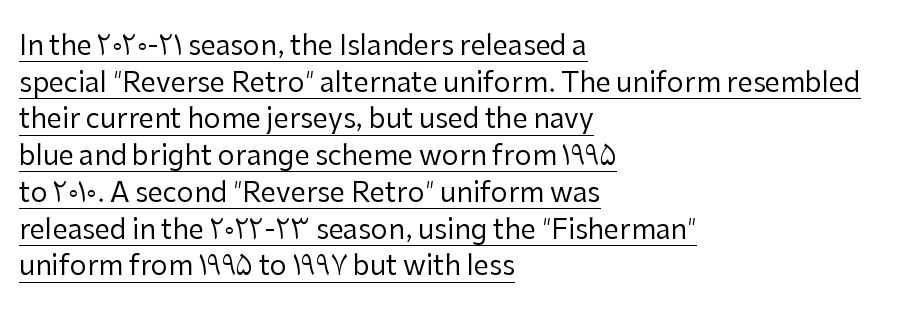
The image shows 27 px text type, upright; set left-aligned, normal line spacing (1.36x), normal letter spacing, underlined.
